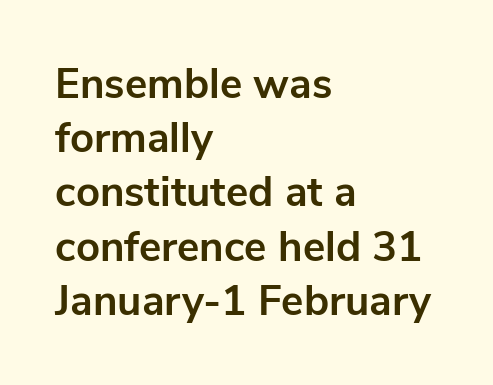
The image shows 42 px bold sans-serif type, upright; set left-aligned, normal line spacing (1.29x), normal letter spacing, not underlined; low stroke contrast and a medium x-height.
